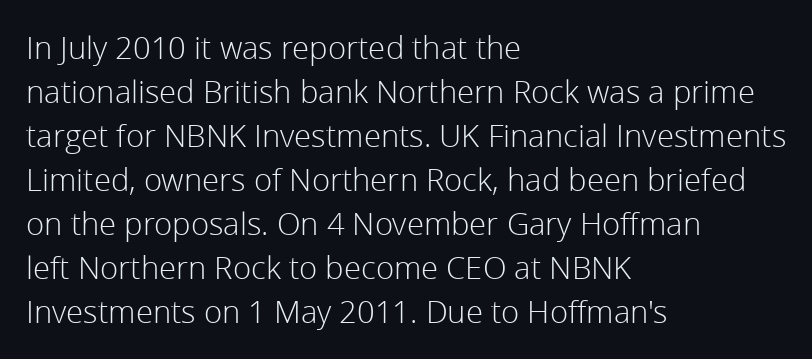
Q: Is the text bold? A: No.
Q: Is the text italic (slanted)? A: No, it is upright.
Q: Is the typeface a serif or a sans-serif typeface? A: Sans-serif.
Q: Is the text underlined? A: No.
Q: How is the paragraph aligned? A: Left-aligned.
Q: Is the spacing between letters normal or unusually wide? A: Normal.
Q: Is the spacing between lines tight, normal or loose? A: Normal.
Q: Width (condensed, normal, or wide)? A: Normal.
Q: Stroke contrast? A: Low.
Q: x-height? A: Medium.
Q: Monospaced? A: No.
